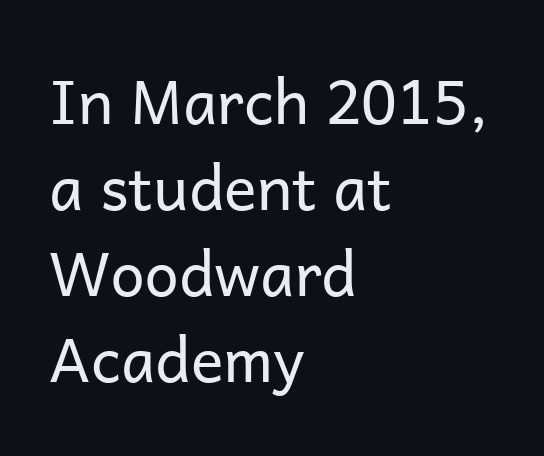
Q: Is the text bold? A: No.
Q: Is the text italic (slanted)? A: No, it is upright.
Q: Is the typeface a serif or a sans-serif typeface? A: Sans-serif.
Q: Is the text underlined? A: No.
Q: How is the paragraph aligned? A: Left-aligned.
Q: Is the spacing between letters normal or unusually wide? A: Normal.
Q: Is the spacing between lines tight, normal or loose? A: Normal.
Q: Width (condensed, normal, or wide)? A: Normal.
Q: Stroke contrast? A: Low.
Q: x-height? A: Medium.
Q: Monospaced? A: No.
